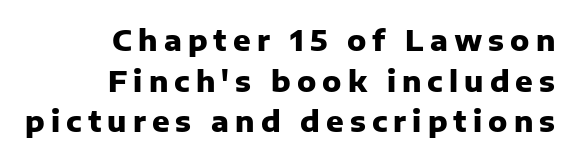
{"serif": "no", "italic": "no", "bold": "yes", "weight": "heavy", "width": "normal", "stroke_contrast": "low", "x_height": "medium", "monospaced": "no", "underline": "no", "align": "right", "line_spacing": "normal", "line_spacing_ratio": 1.4, "letter_spacing": "wide", "letter_spacing_em": 0.21, "glyph_px": 29}
